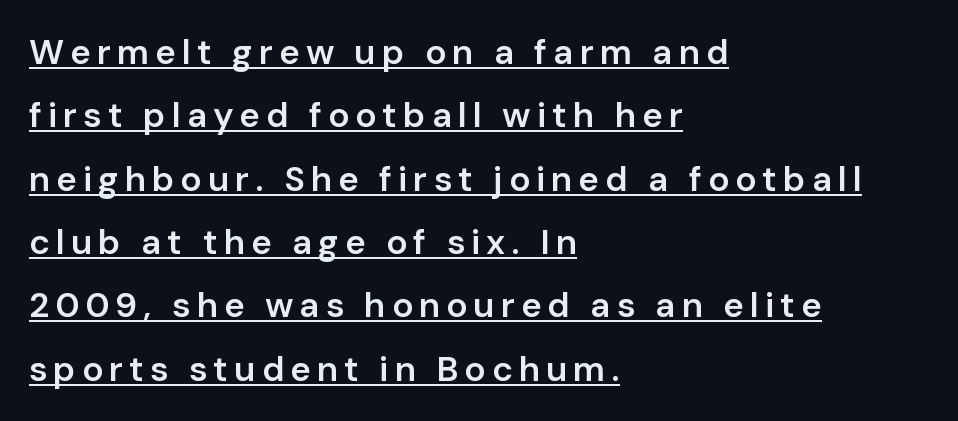
Q: Is the text bold? A: Semi-bold.
Q: Is the text italic (slanted)? A: No, it is upright.
Q: Is the typeface a serif or a sans-serif typeface? A: Sans-serif.
Q: Is the text underlined? A: Yes.
Q: How is the paragraph aligned? A: Left-aligned.
Q: Width (condensed, normal, or wide)? A: Normal.
Q: Stroke contrast? A: Low.
Q: x-height? A: Medium.
Q: Monospaced? A: No.
